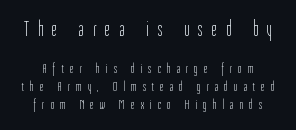
Someone cranked the tracking dial way up on this one. Vertical spacing — default. Top chunk: large. Bottom chunk: small. Glance below the letters and you will spot only blank space.
